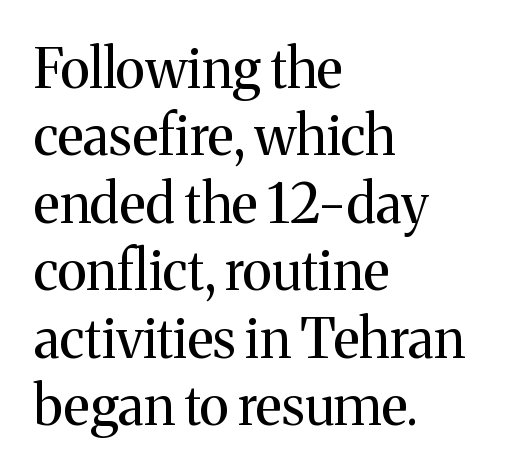
Q: Is the text bold? A: No.
Q: Is the text italic (slanted)? A: No, it is upright.
Q: Is the typeface a serif or a sans-serif typeface? A: Serif.
Q: Is the text underlined? A: No.
Q: How is the paragraph aligned? A: Left-aligned.
Q: Is the spacing between letters normal or unusually wide? A: Normal.
Q: Is the spacing between lines tight, normal or loose? A: Normal.
Q: Width (condensed, normal, or wide)? A: Normal.
Q: Stroke contrast? A: Medium.
Q: x-height? A: Medium.
Q: Monospaced? A: No.
